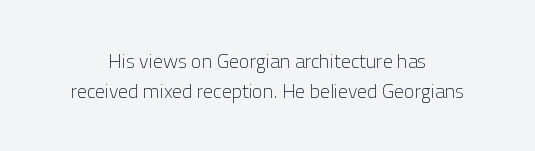
Leading: standard. Each line is balanced around a shared central axis. Compared with typical body copy, the letter spacing here is the same. Honestly, there is no underline to notice here at all. Do the letters lean? They stand straight. Bold? No — there's no thickening of the strokes.
